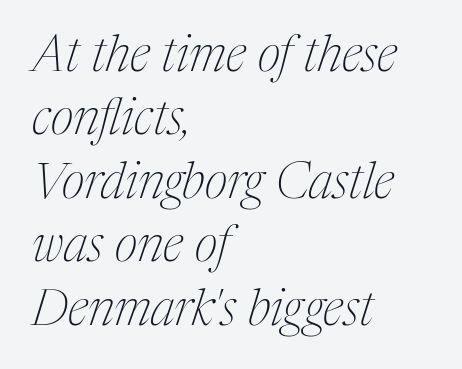
The image shows 50 px thin, condensed serif type, italic (leaning right); set left-aligned, normal line spacing (1.27x), normal letter spacing, not underlined; medium stroke contrast and a medium x-height.
